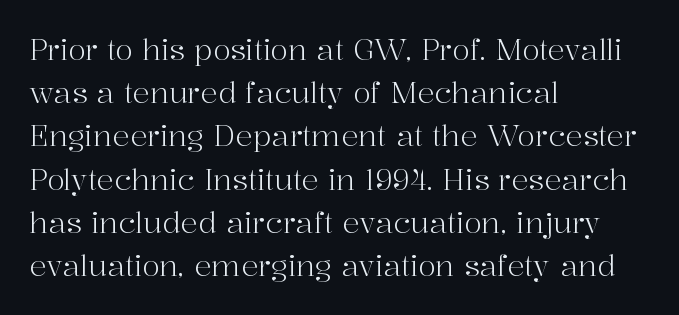
Q: Is the text bold? A: No.
Q: Is the text italic (slanted)? A: No, it is upright.
Q: Is the typeface a serif or a sans-serif typeface? A: Serif.
Q: Is the text underlined? A: No.
Q: How is the paragraph aligned? A: Left-aligned.
Q: Is the spacing between letters normal or unusually wide? A: Normal.
Q: Is the spacing between lines tight, normal or loose? A: Normal.
Q: Width (condensed, normal, or wide)? A: Normal.
Q: Stroke contrast? A: High.
Q: x-height? A: Medium.
Q: Monospaced? A: No.
